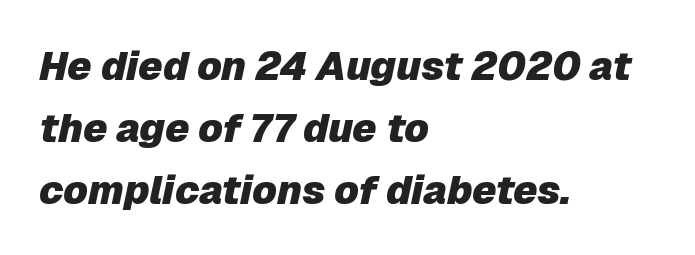
Q: Is the text bold? A: Yes.
Q: Is the text italic (slanted)? A: Yes, it leans right by about 12 degrees.
Q: Is the text underlined? A: No.
Q: How is the paragraph aligned? A: Left-aligned.
Q: Is the spacing between letters normal or unusually wide? A: Normal.
Q: Is the spacing between lines tight, normal or loose? A: Normal.
Q: Width (condensed, normal, or wide)? A: Normal.
Q: Stroke contrast? A: Low.
Q: x-height? A: Medium.
Q: Monospaced? A: No.
